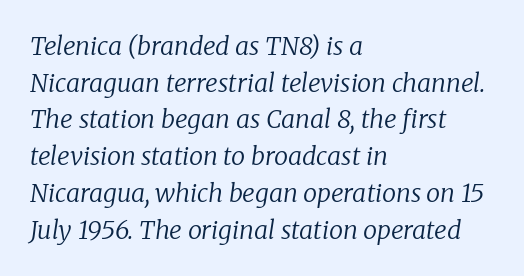
{"italic": "yes", "lean": "right", "slant_degrees": 8, "bold": "no", "underline": "no", "align": "left", "line_spacing": "normal", "line_spacing_ratio": 1.47, "letter_spacing": "normal", "letter_spacing_em": 0.0, "glyph_px": 25}
